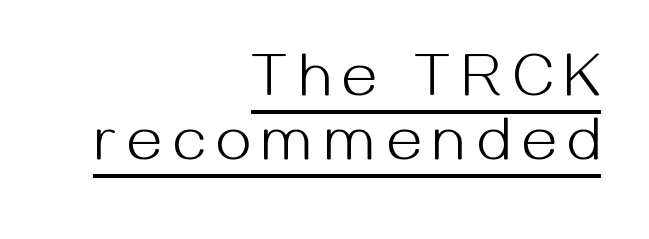
The image shows 62 px light sans-serif type, upright; set right-aligned, tight line spacing (1.03x), underlined; medium stroke contrast and a medium x-height.
